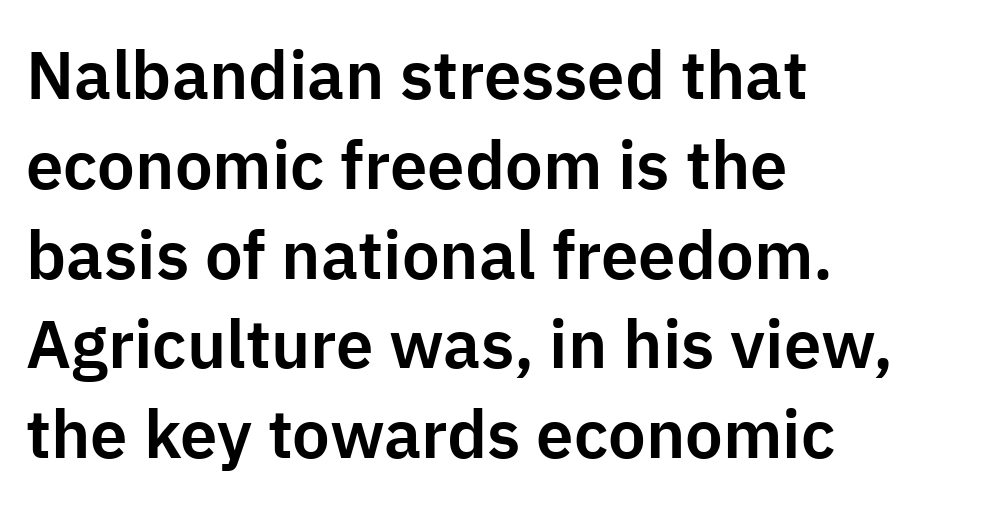
The image shows 67 px sans-serif type, upright; set left-aligned, normal line spacing (1.34x), normal letter spacing, not underlined; low stroke contrast and a medium x-height.
